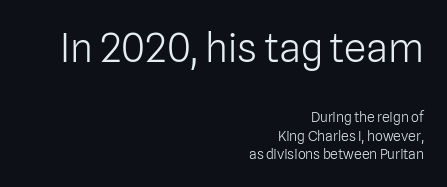
Characters remain perfectly vertical along every line. No word sits above an underline. Whoever set this made the first block the dominant, larger element. Spacing between characters is what you'd get straight out of the box. Is the stroke heavy? The answer is a plain regular-or-lighter.
